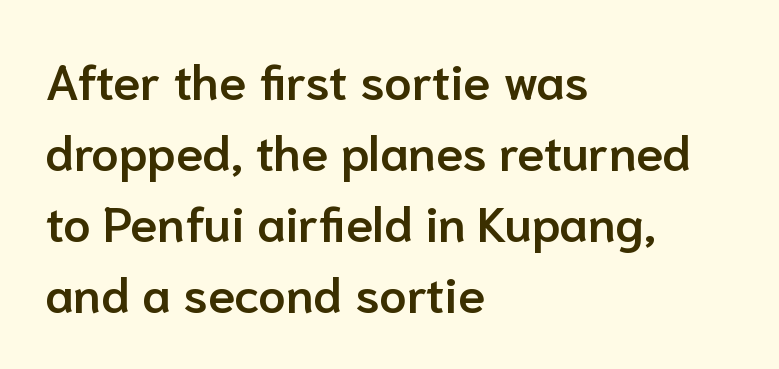
Q: Is the text bold? A: Semi-bold.
Q: Is the text italic (slanted)? A: No, it is upright.
Q: Is the typeface a serif or a sans-serif typeface? A: Sans-serif.
Q: Is the text underlined? A: No.
Q: How is the paragraph aligned? A: Left-aligned.
Q: Is the spacing between letters normal or unusually wide? A: Normal.
Q: Is the spacing between lines tight, normal or loose? A: Normal.
Q: Width (condensed, normal, or wide)? A: Normal.
Q: Stroke contrast? A: Low.
Q: x-height? A: Medium.
Q: Monospaced? A: No.
